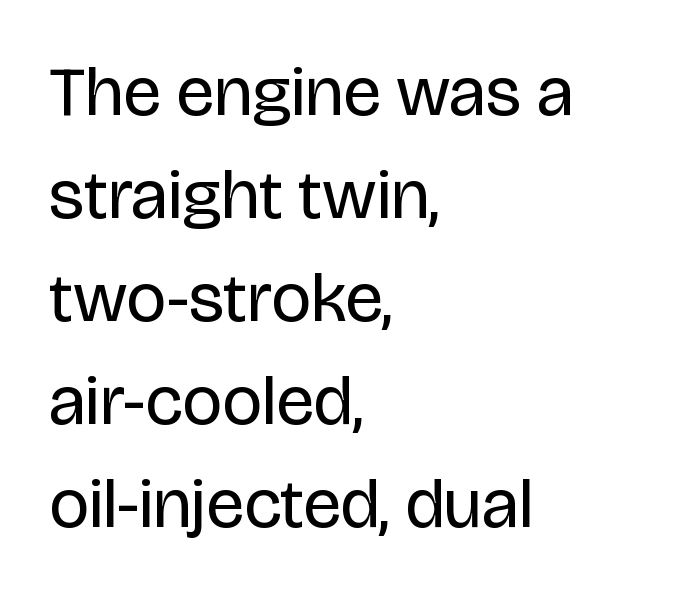
{"serif": "no", "italic": "no", "bold": "no", "weight": "regular", "width": "normal", "stroke_contrast": "low", "x_height": "large", "monospaced": "no", "underline": "no", "align": "left", "line_spacing": "normal", "line_spacing_ratio": 1.47, "letter_spacing": "normal", "letter_spacing_em": 0.0, "glyph_px": 70}
